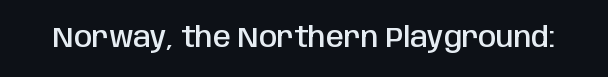
{"serif": "no", "italic": "no", "bold": "semi", "weight": "semibold", "width": "condensed", "stroke_contrast": "low", "x_height": "large", "monospaced": "no", "underline": "no", "letter_spacing": "normal", "letter_spacing_em": 0.0, "glyph_px": 29}
